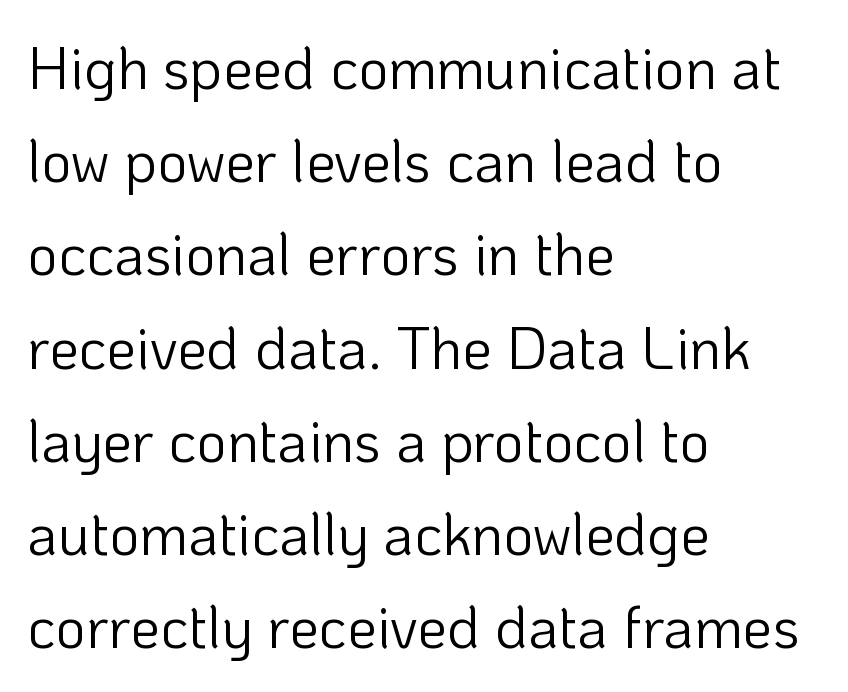
Q: Is the text bold? A: No.
Q: Is the text italic (slanted)? A: No, it is upright.
Q: Is the typeface a serif or a sans-serif typeface? A: Sans-serif.
Q: Is the text underlined? A: No.
Q: How is the paragraph aligned? A: Left-aligned.
Q: Is the spacing between letters normal or unusually wide? A: Normal.
Q: Is the spacing between lines tight, normal or loose? A: Normal.
Q: Width (condensed, normal, or wide)? A: Normal.
Q: Stroke contrast? A: Low.
Q: x-height? A: Medium.
Q: Monospaced? A: No.
